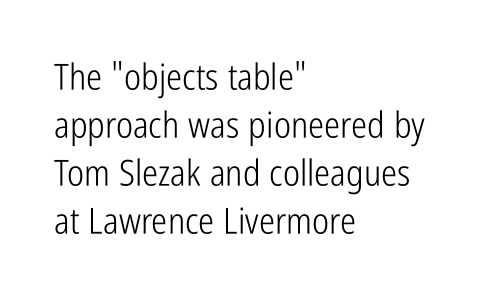
The image shows 36 px light, condensed sans-serif type, upright; set left-aligned, normal line spacing (1.33x), normal letter spacing, not underlined; low stroke contrast and a medium x-height.
